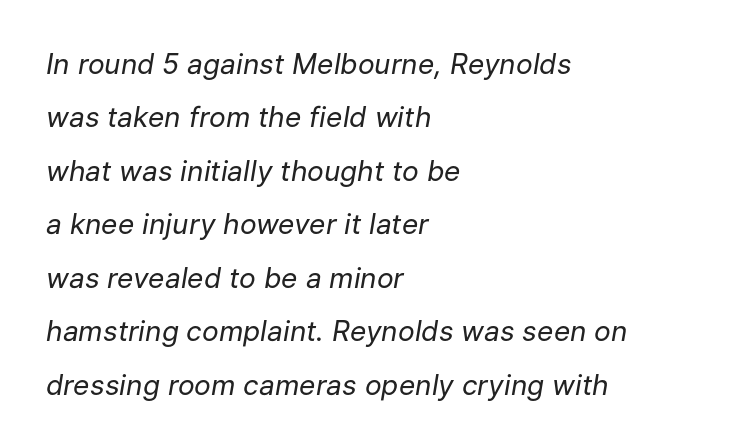
Style check: oblique. Do the characters align in a grid? No, the font is proportional. Nobody touched the tracking dial on this one. The rendering uses a large line-height, opening up the rows. These lines are set flush left with a ragged right edge.
